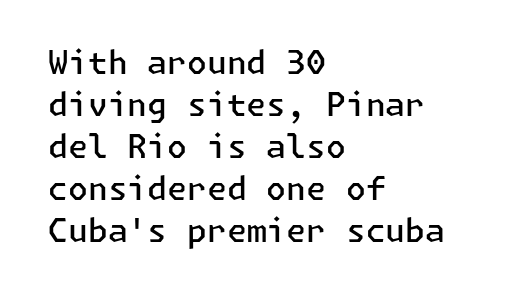
{"serif": "no", "italic": "no", "bold": "semi", "weight": "semibold", "width": "normal", "stroke_contrast": "low", "x_height": "medium", "underline": "no", "align": "left", "line_spacing": "normal", "line_spacing_ratio": 1.31, "letter_spacing": "normal", "letter_spacing_em": 0.0, "glyph_px": 32}
